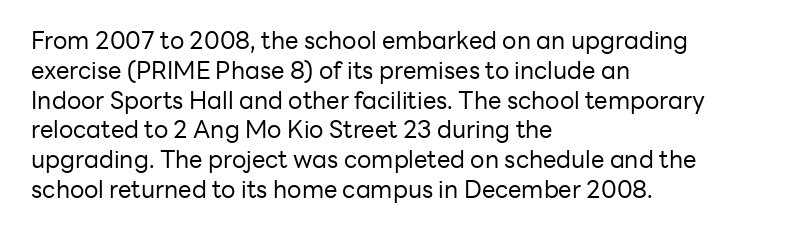
If you drew a line through each stem, it would be perfectly vertical. Tracking value appears to be zero — textbook default spacing. The rag falls on the right side of this text block. The face looks like a standard text weight, possibly lighter. The string is rendered with underlining switched off.
